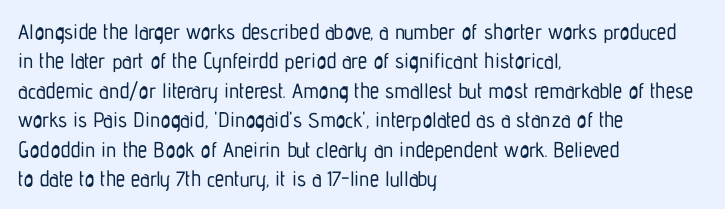
The image shows 21 px text type, upright; set left-aligned, normal line spacing (1.4x), normal letter spacing, not underlined.
